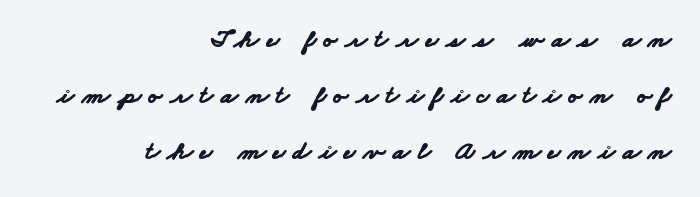
Q: Is the text bold? A: Yes.
Q: Is the text underlined? A: No.
Q: How is the paragraph aligned? A: Right-aligned.
Q: Is the spacing between letters normal or unusually wide? A: Unusually wide.
Q: Is the spacing between lines tight, normal or loose? A: Loose.
